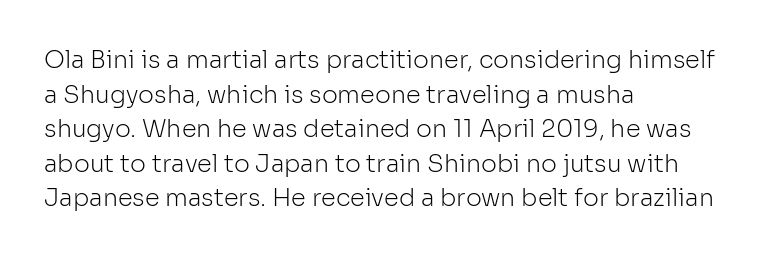
Q: Is the text bold? A: No.
Q: Is the text italic (slanted)? A: No, it is upright.
Q: Is the text underlined? A: No.
Q: How is the paragraph aligned? A: Left-aligned.
Q: Is the spacing between letters normal or unusually wide? A: Normal.
Q: Is the spacing between lines tight, normal or loose? A: Normal.
